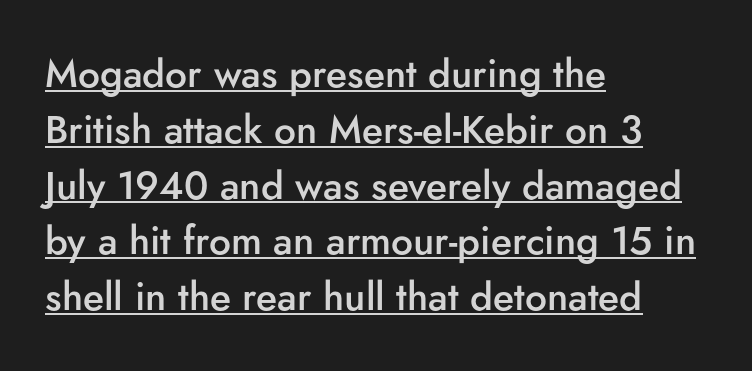
{"serif": "no", "italic": "no", "bold": "semi", "weight": "semibold", "width": "normal", "stroke_contrast": "low", "x_height": "small", "monospaced": "no", "underline": "yes", "align": "left", "line_spacing": "normal", "line_spacing_ratio": 1.43, "letter_spacing": "normal", "letter_spacing_em": 0.0, "glyph_px": 39}
